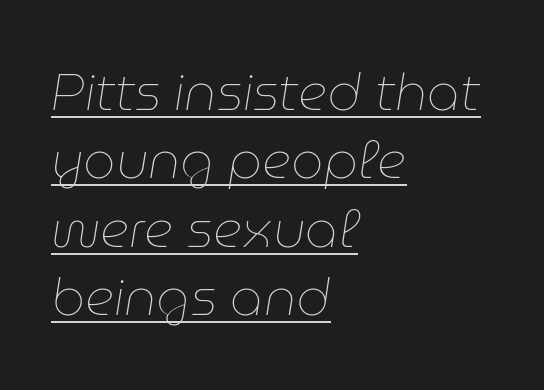
Rendered with sloped, italic letterforms. Students, observe: this is what conventionally led text looks like. This sample carries an underscore along the baseline area. Vertical stems look standard width or narrower in stroke. How are the letters spaced? Ordinarily, with no added tracking. The rendering uses natural spacing where letterforms have individual widths.
